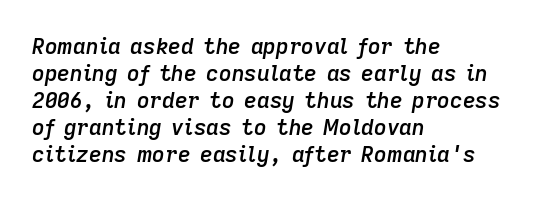
Does the weight exceed regular? Yes, but only to semibold. Short note: letters normally spaced. A clean baseline with only descenders dipping below it. Yep, that's italic — everything's leaning. All the whitespace from short lines collects on the right.
